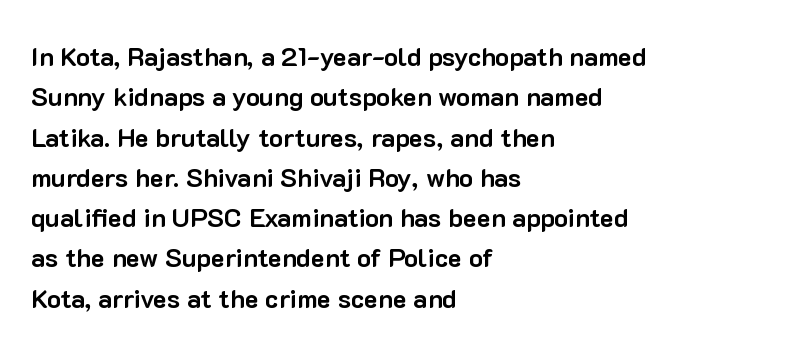
Q: Is the text bold? A: Yes.
Q: Is the text italic (slanted)? A: No, it is upright.
Q: Is the text underlined? A: No.
Q: How is the paragraph aligned? A: Left-aligned.
Q: Is the spacing between letters normal or unusually wide? A: Normal.
Q: Is the spacing between lines tight, normal or loose? A: Normal.
